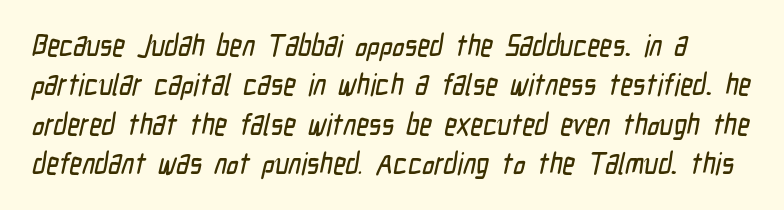
Q: Is the typeface a serif or a sans-serif typeface? A: Sans-serif.
Q: Is the text underlined? A: No.
Q: Is the spacing between letters normal or unusually wide? A: Normal.
Q: Is the spacing between lines tight, normal or loose? A: Normal.
Q: Width (condensed, normal, or wide)? A: Condensed.
Q: Stroke contrast? A: Low.
Q: x-height? A: Medium.
Q: Monospaced? A: No.
